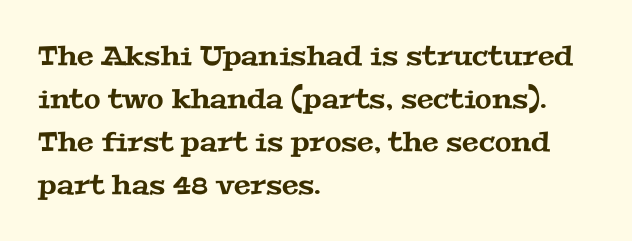
{"underline": "no", "align": "left", "line_spacing": "normal", "line_spacing_ratio": 1.59, "letter_spacing": "normal", "letter_spacing_em": 0.0, "glyph_px": 27}
